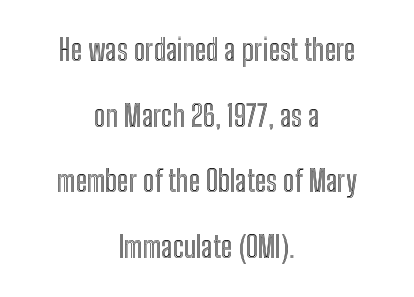
The image shows 30 px condensed type, upright; set centered, loose line spacing (2.19x), normal letter spacing, not underlined; a medium x-height.
